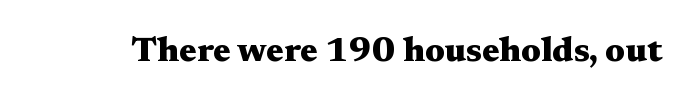
{"serif": "yes", "italic": "no", "bold": "yes", "weight": "heavy", "width": "wide", "stroke_contrast": "medium", "x_height": "medium", "monospaced": "no", "underline": "no", "letter_spacing": "normal", "letter_spacing_em": 0.0, "glyph_px": 35}
